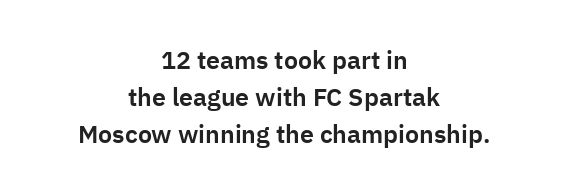
{"italic": "no", "underline": "no", "align": "center", "line_spacing": "normal", "line_spacing_ratio": 1.48, "letter_spacing": "normal", "letter_spacing_em": 0.0, "glyph_px": 25}
